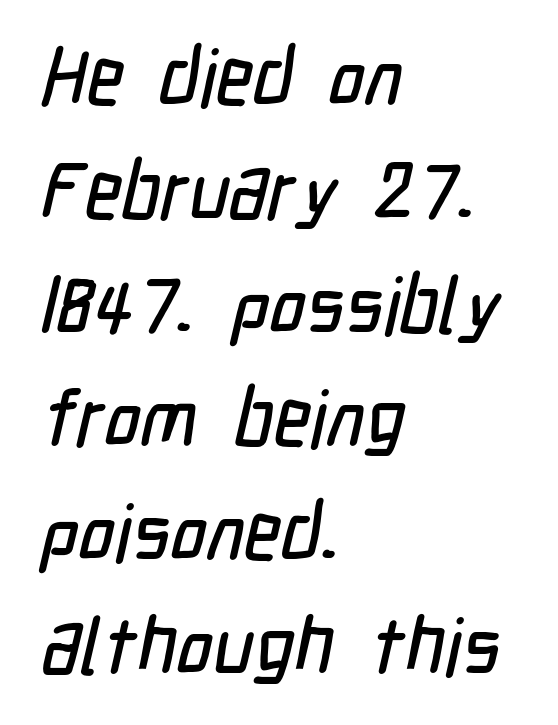
Nobody drew a line under any word here. Note the varied advance widths — an 'i' is clearly narrower than an 'm'. A typesetter would call this zero additional tracking. Visually the block forms a straight wall on the left and a jagged coastline on the right. A typesetter would label this face a sans.
